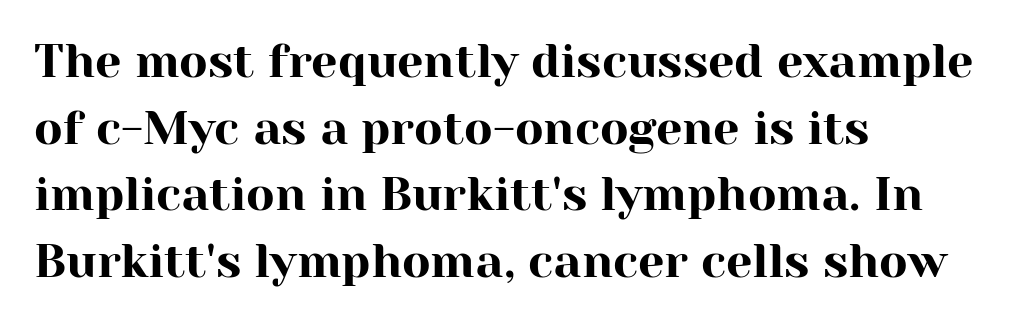
{"serif": "yes", "italic": "no", "width": "normal", "stroke_contrast": "high", "x_height": "medium", "monospaced": "no", "underline": "no", "align": "left", "line_spacing": "normal", "line_spacing_ratio": 1.42, "letter_spacing": "normal", "letter_spacing_em": 0.0, "glyph_px": 47}
